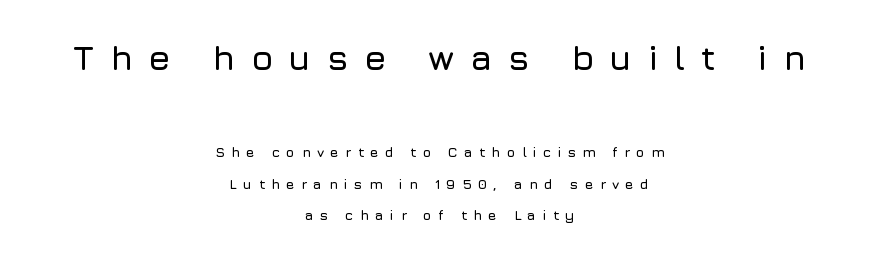
Q: Is the text italic (slanted)? A: No, it is upright.
Q: Is the typeface a serif or a sans-serif typeface? A: Sans-serif.
Q: Is the text underlined? A: No.
Q: How is the paragraph aligned? A: Centered.
Q: Is the spacing between letters normal or unusually wide? A: Unusually wide.
Q: Is the spacing between lines tight, normal or loose? A: Loose.
Q: Which block of text is set in a larger size, the first (top) or the second (bottom)? A: The first (top) one.
Q: Width (condensed, normal, or wide)? A: Normal.
Q: Stroke contrast? A: Low.
Q: x-height? A: Medium.
Q: Monospaced? A: No.
